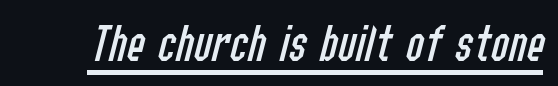
{"italic": "yes", "lean": "right", "slant_degrees": 14, "bold": "no", "weight": "regular", "width": "condensed", "stroke_contrast": "low", "x_height": "medium", "monospaced": "no", "underline": "yes", "letter_spacing": "normal", "letter_spacing_em": 0.0, "glyph_px": 54}
